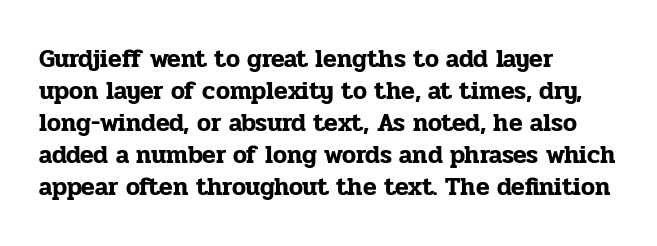
Summary of vertical rhythm: regular, with standard interline spacing. The string is rendered with underlining switched off. This rendering uses left alignment, leaving the right contour irregular. The lettering stays uniformly vertical, giving the passage a roman look. The horizontal fit of the characters is conventional and even.
